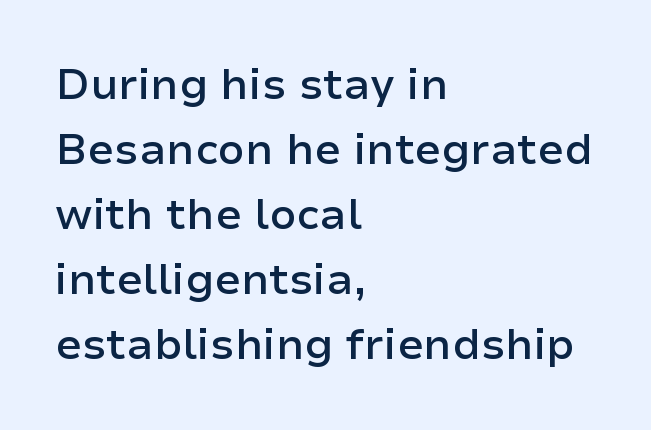
Stems and bowls a touch heavier than normal — semibold. A typesetter would mark this as roman, not italic. Nobody touched the tracking dial on this one. Honestly, there is no underline to notice here at all. How would I describe the line gaps? Plain and ordinary.
